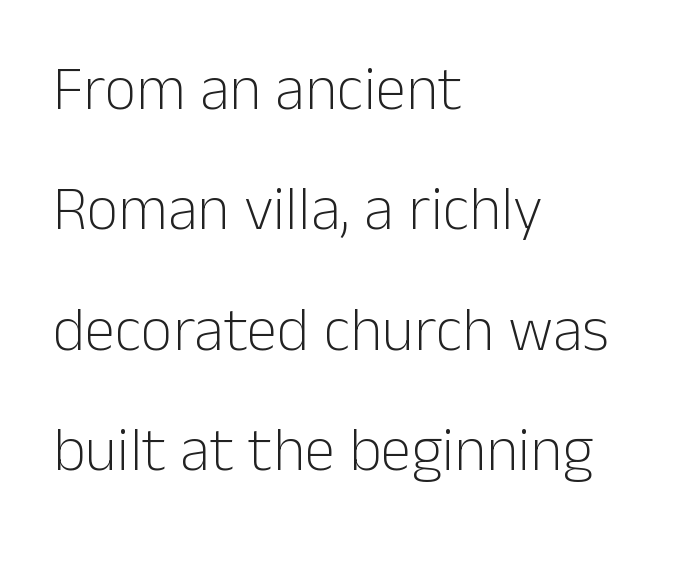
The image shows 62 px light sans-serif type, upright; set left-aligned, loose line spacing (1.94x), normal letter spacing, not underlined; low stroke contrast and a medium x-height.
